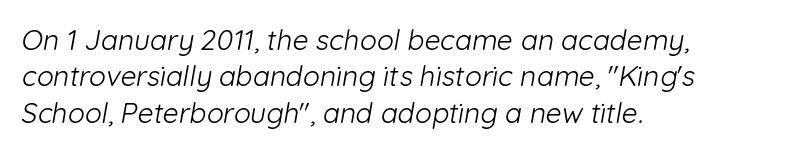
The type is set solid horizontally, with unmodified tracking. Here the designer chose a conventional face with non-uniform glyph widths. The zone under the glyphs is completely vacant. Rows of type keep a routine distance in the vertical direction. Nothing sits at the stroke ends, so this counts as sans-serif.
